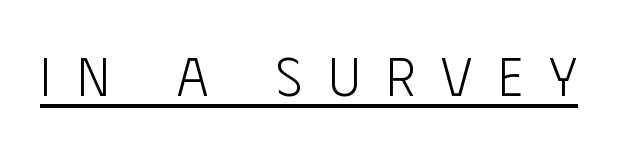
Q: Is the text bold? A: No.
Q: Is the text italic (slanted)? A: No, it is upright.
Q: Is the typeface a serif or a sans-serif typeface? A: Sans-serif.
Q: Is the text underlined? A: Yes.
Q: Is the spacing between letters normal or unusually wide? A: Unusually wide.
Q: Width (condensed, normal, or wide)? A: Condensed.
Q: Stroke contrast? A: Low.
Q: x-height? A: Large.
Q: Monospaced? A: No.
